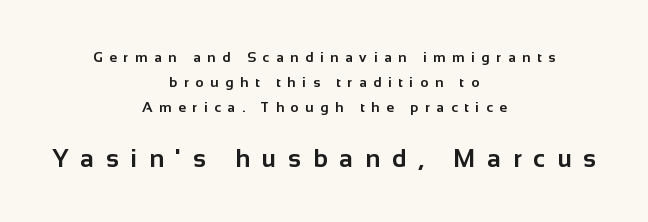
The image shows 25 px bold type, upright; set centered, line spacing 1.78x, unusually wide letter spacing (+0.48 em), not underlined; the second (bottom) block is 1.79x larger.
